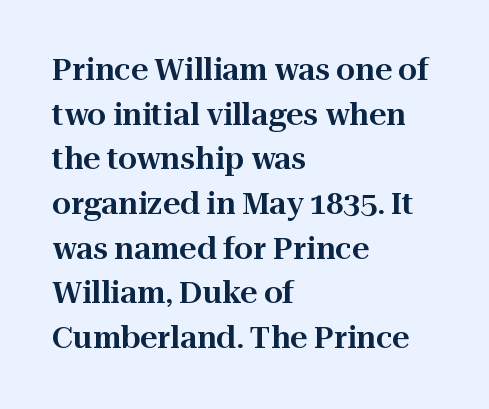
The image shows 30 px serif type, upright; set left-aligned, normal line spacing (1.49x), normal letter spacing, not underlined; high stroke contrast and a medium x-height.
